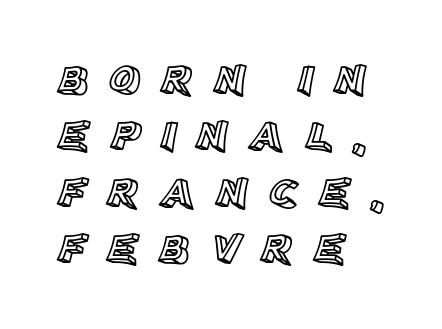
The image shows 43 px text type; set left-aligned, normal line spacing (1.31x), unusually wide letter spacing (+0.46 em), not underlined; a large x-height.
